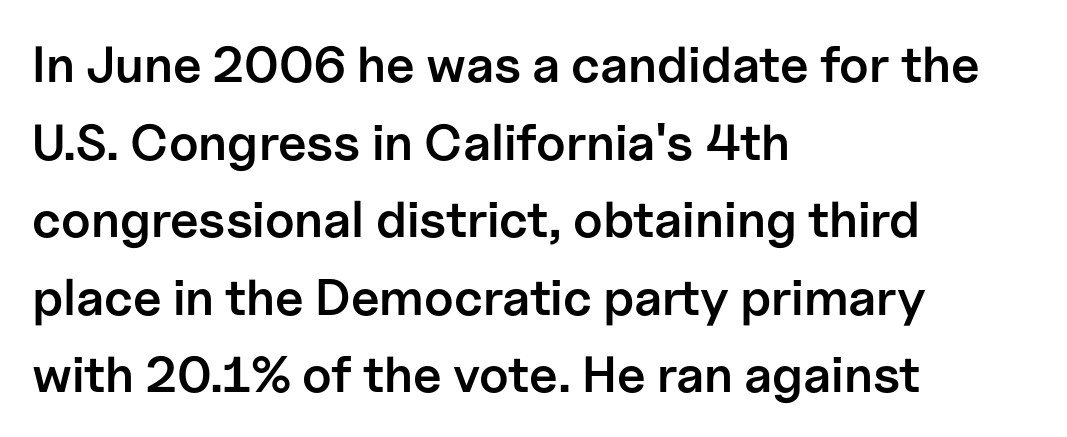
{"serif": "no", "italic": "no", "bold": "semi", "weight": "semibold", "width": "normal", "stroke_contrast": "low", "x_height": "medium", "monospaced": "no", "underline": "no", "align": "left", "line_spacing": "normal", "line_spacing_ratio": 1.52, "letter_spacing": "normal", "letter_spacing_em": 0.0, "glyph_px": 51}
